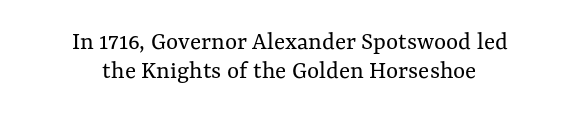
Q: Is the text bold? A: No.
Q: Is the text italic (slanted)? A: No, it is upright.
Q: Is the text underlined? A: No.
Q: How is the paragraph aligned? A: Centered.
Q: Is the spacing between letters normal or unusually wide? A: Normal.
Q: Is the spacing between lines tight, normal or loose? A: Tight.
